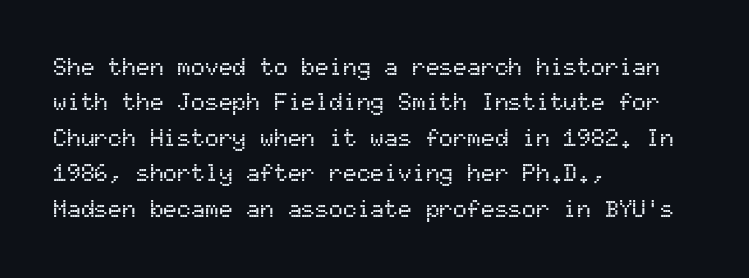
The image shows 23 px text type, upright; set left-aligned, normal line spacing (1.54x), normal letter spacing, not underlined.
